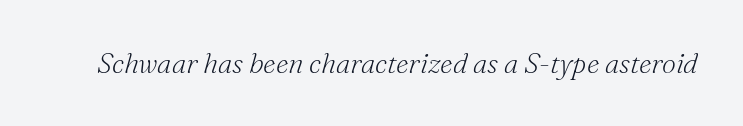
Varying glyph widths throughout — classic text-font behaviour. This rendering features lettering with no underline. In terms of posture, this sample is oblique. Nothing heavy about these letters — not bold at all. Does extra space separate the letters? No, they use regular spacing.
